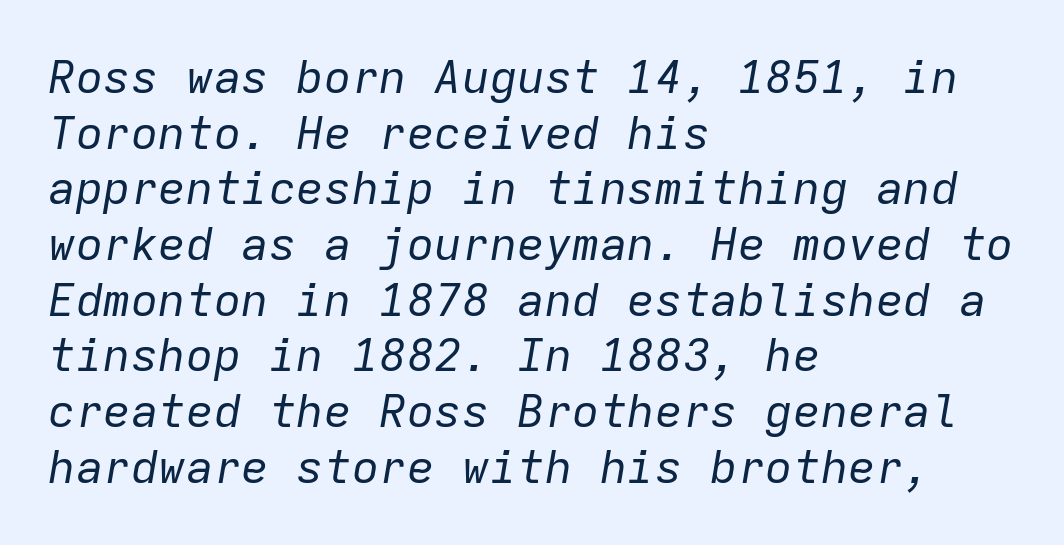
{"italic": "yes", "lean": "right", "slant_degrees": 9, "bold": "no", "weight": "regular", "width": "normal", "stroke_contrast": "low", "x_height": "medium", "monospaced": "yes", "underline": "no", "align": "left", "line_spacing_ratio": 1.21, "letter_spacing": "normal", "letter_spacing_em": 0.0, "glyph_px": 46}
